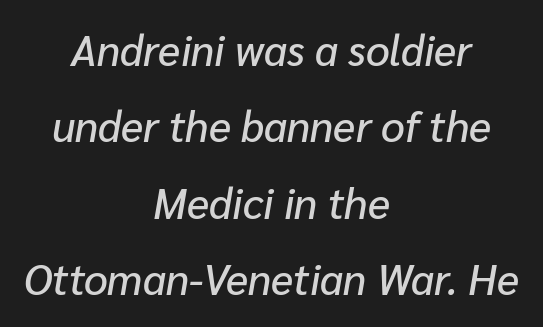
{"italic": "yes", "lean": "right", "slant_degrees": 10, "width": "normal", "stroke_contrast": "low", "x_height": "medium", "monospaced": "no", "underline": "no", "align": "center", "line_spacing_ratio": 1.82, "letter_spacing": "normal", "letter_spacing_em": 0.0, "glyph_px": 42}
